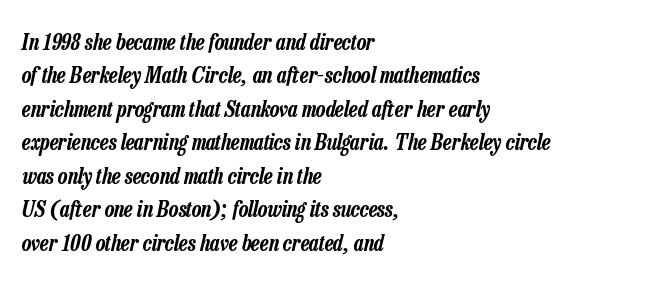
The paragraph has a hard left edge and a soft right edge. Caption: standard tracking, unaltered. A typesetter would mark this as italic. How would I describe the line gaps? Plain and ordinary.
